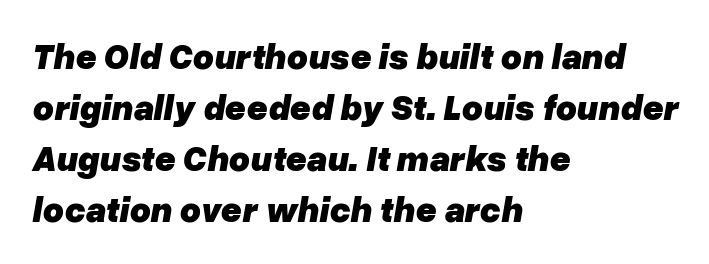
Regarding leading, the lines here are spaced in the standard way. In terms of letterspacing, this is plain default setting. Summary of weight: heavy, a full bold. Would a proofreader flag this as italicized? Yes.
